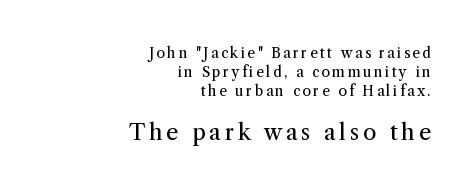
The image shows 22 px text type, upright; set right-aligned, normal line spacing (1.35x), not underlined; the second (bottom) block is 1.57x larger.
